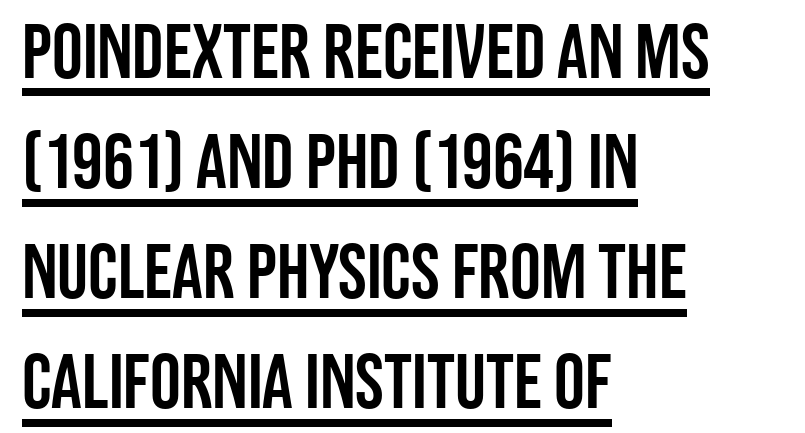
Classification — sans serif. The letters advance in unequal steps, a hallmark of proportional type. Inter-character spacing is left at the font's built-in metrics. The type sits square on the baseline with zero lean. The rendering anchors every line to the left-hand side.
